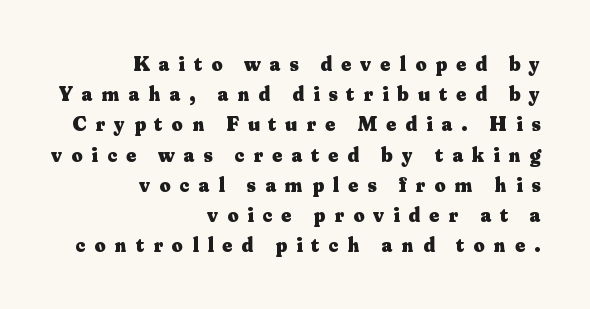
The image shows 21 px bold type, upright; set right-aligned, normal line spacing (1.44x), unusually wide letter spacing (+0.44 em), not underlined.
